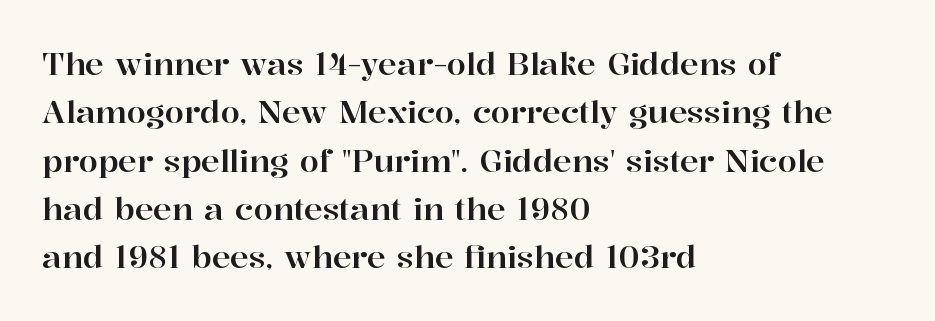
Spacing verdict: proportional, widths tailored to each character. Check the space under the baseline: it is left empty. Leftover space on each line is placed entirely after the last word. Font category for this specimen: serif. The rendering uses a moderate line-height, typical for paragraphs. The face used here is rendered with its standard letterfit.
